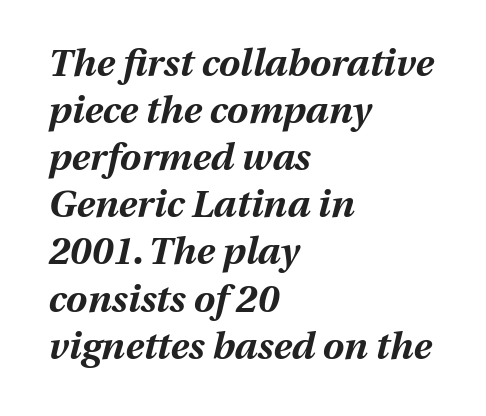
Varying glyph widths throughout — classic text-font behaviour. The setting favours the left margin, as ordinary paragraphs usually do. The face used here has the dense, thick strokes of a bold. Each row of text sits above clean, open space.
